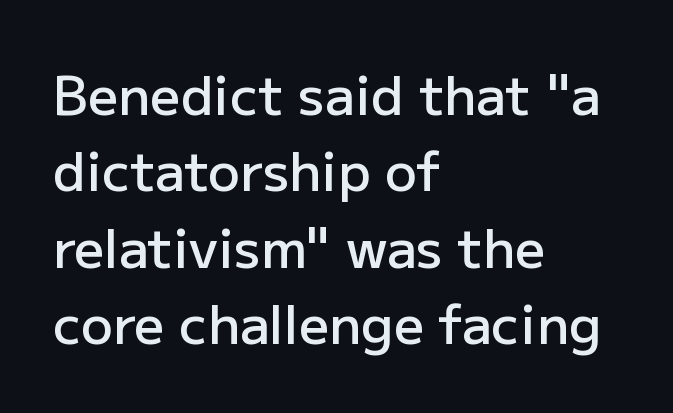
Q: Is the text bold? A: Semi-bold.
Q: Is the text italic (slanted)? A: No, it is upright.
Q: Is the typeface a serif or a sans-serif typeface? A: Sans-serif.
Q: Is the text underlined? A: No.
Q: How is the paragraph aligned? A: Left-aligned.
Q: Is the spacing between letters normal or unusually wide? A: Normal.
Q: Is the spacing between lines tight, normal or loose? A: Normal.
Q: Width (condensed, normal, or wide)? A: Normal.
Q: Stroke contrast? A: Low.
Q: x-height? A: Medium.
Q: Monospaced? A: No.
